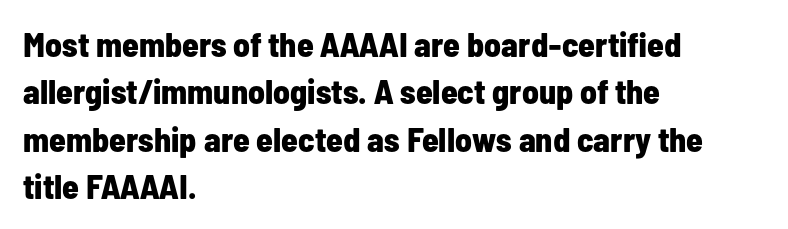
The image shows 34 px bold, condensed sans-serif type, upright; set left-aligned, normal line spacing (1.39x), normal letter spacing, not underlined; low stroke contrast and a medium x-height.
